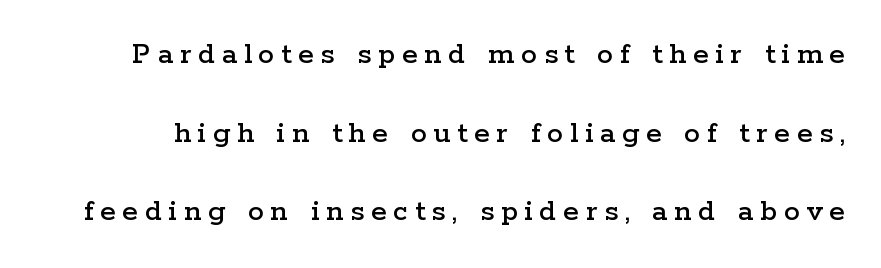
Q: Is the text italic (slanted)? A: No, it is upright.
Q: Is the typeface a serif or a sans-serif typeface? A: Serif.
Q: Is the text underlined? A: No.
Q: Is the spacing between letters normal or unusually wide? A: Unusually wide.
Q: Is the spacing between lines tight, normal or loose? A: Loose.
Q: Width (condensed, normal, or wide)? A: Wide.
Q: Stroke contrast? A: Low.
Q: x-height? A: Medium.
Q: Monospaced? A: No.
